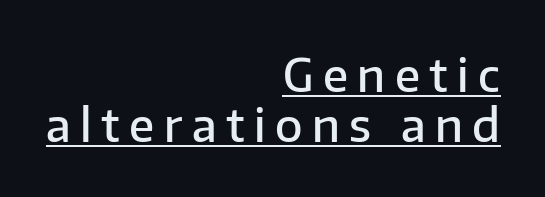
{"serif": "no", "italic": "no", "bold": "semi", "weight": "semibold", "width": "normal", "stroke_contrast": "low", "x_height": "medium", "monospaced": "no", "underline": "yes", "align": "right", "line_spacing": "tight", "line_spacing_ratio": 1.11, "letter_spacing": "wide", "letter_spacing_em": 0.21, "glyph_px": 45}
